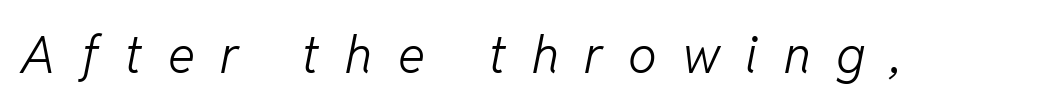
The image shows 51 px light type, italic (leaning right); set unusually wide letter spacing (+0.5 em), not underlined; low stroke contrast and a medium x-height.
